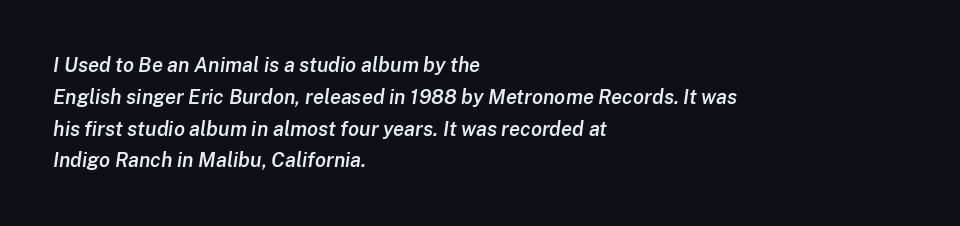
The image shows 20 px text type, italic (leaning right); set left-aligned, normal line spacing (1.59x), normal letter spacing, not underlined.
